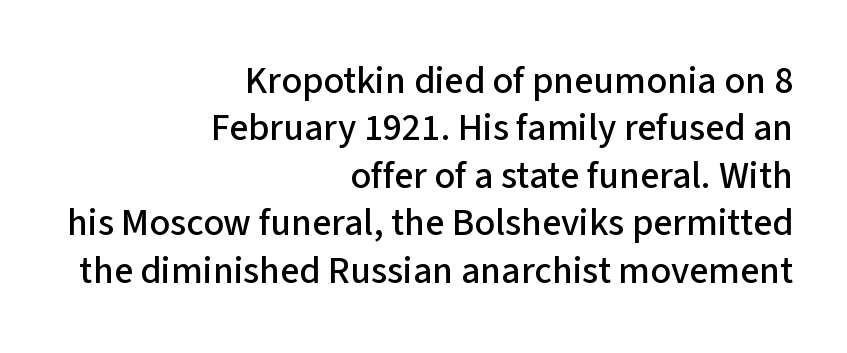
Q: Is the text italic (slanted)? A: No, it is upright.
Q: Is the typeface a serif or a sans-serif typeface? A: Sans-serif.
Q: Is the text underlined? A: No.
Q: How is the paragraph aligned? A: Right-aligned.
Q: Is the spacing between letters normal or unusually wide? A: Normal.
Q: Is the spacing between lines tight, normal or loose? A: Normal.
Q: Width (condensed, normal, or wide)? A: Normal.
Q: Stroke contrast? A: Low.
Q: x-height? A: Medium.
Q: Monospaced? A: No.
